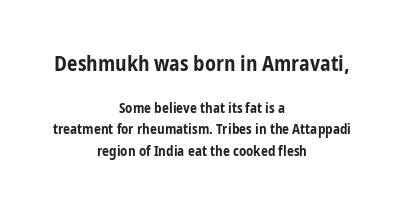
The image shows 21 px bold type, upright; set centered, normal line spacing (1.56x), normal letter spacing, not underlined; the first (top) block is 1.5x larger.
